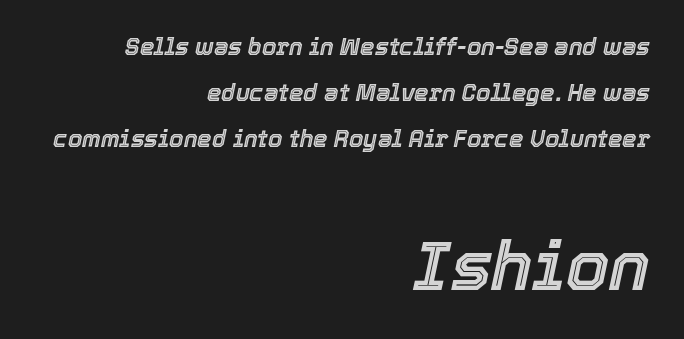
The image shows 69 px text type, italic (leaning right); set right-aligned, loose line spacing (2.0x), normal letter spacing, not underlined; the second (bottom) block is 3.0x larger; a medium x-height.
